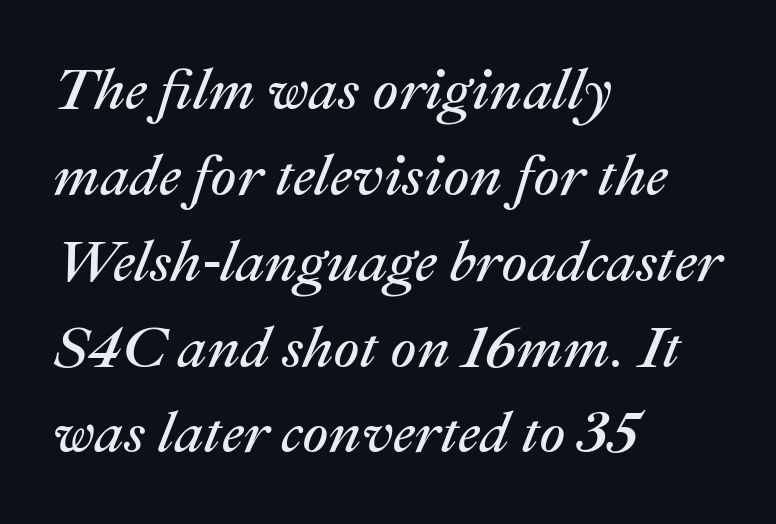
The letterforms sit shoulder to shoulder at normal distance. Counters stay open thanks to moderate or lighter strokes. A classic flush-left, rag-right setting is used for this passage. These lines sit exactly where default settings would place them. Every character sits at an angle, as italics do.
